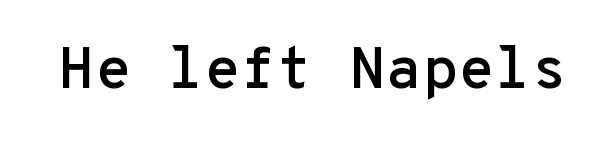
{"serif": "no", "italic": "no", "width": "normal", "stroke_contrast": "low", "x_height": "medium", "monospaced": "yes", "underline": "no", "letter_spacing": "normal", "letter_spacing_em": 0.0, "glyph_px": 59}
